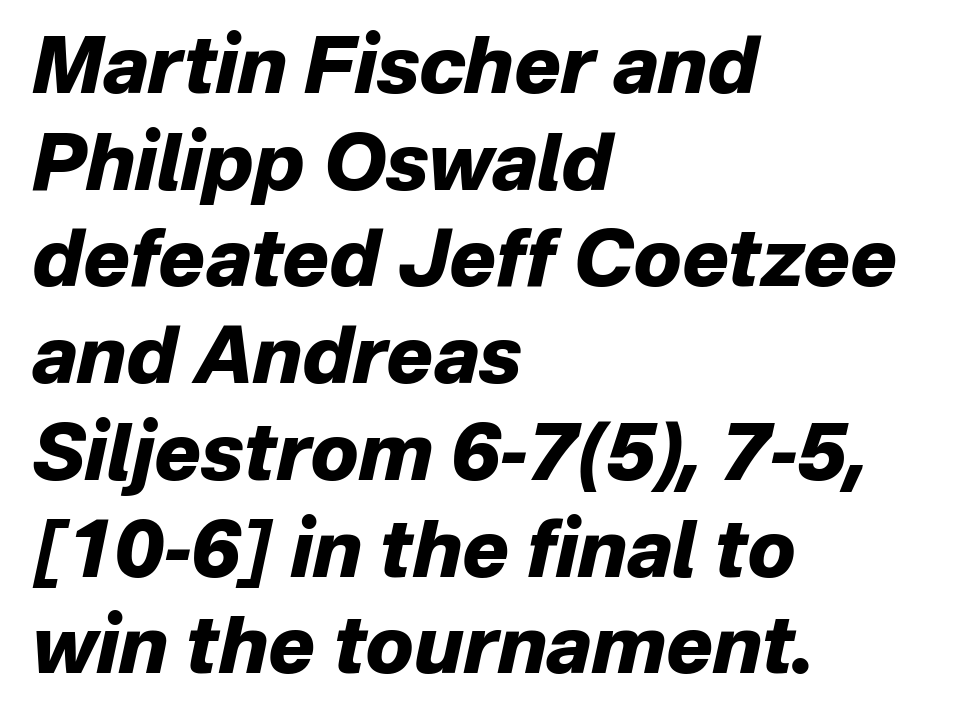
{"italic": "yes", "lean": "right", "slant_degrees": 12, "bold": "yes", "weight": "heavy", "width": "normal", "stroke_contrast": "low", "x_height": "medium", "monospaced": "no", "underline": "no", "align": "left", "line_spacing_ratio": 1.24, "letter_spacing": "normal", "letter_spacing_em": 0.0, "glyph_px": 78}
